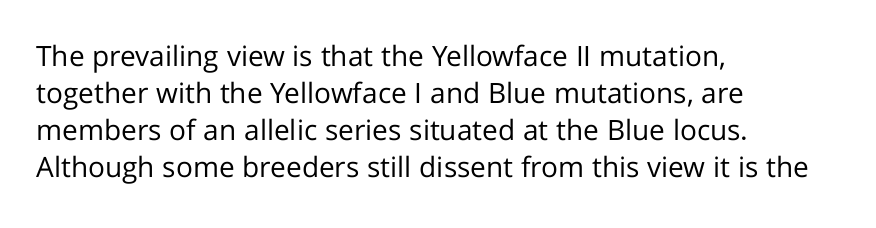
Q: Is the text bold? A: No.
Q: Is the text italic (slanted)? A: No, it is upright.
Q: Is the typeface a serif or a sans-serif typeface? A: Sans-serif.
Q: Is the text underlined? A: No.
Q: How is the paragraph aligned? A: Left-aligned.
Q: Is the spacing between letters normal or unusually wide? A: Normal.
Q: Is the spacing between lines tight, normal or loose? A: Normal.
Q: Width (condensed, normal, or wide)? A: Normal.
Q: Stroke contrast? A: Low.
Q: x-height? A: Medium.
Q: Monospaced? A: No.
